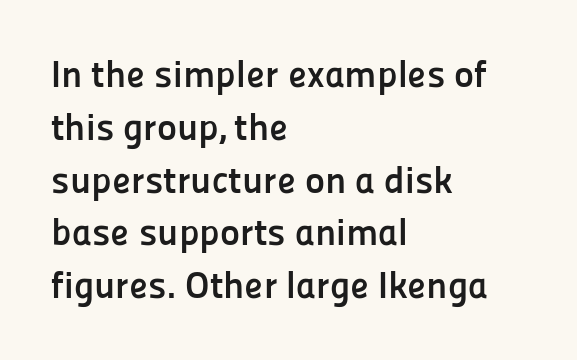
The image shows 38 px semibold sans-serif type, upright; set left-aligned, normal line spacing (1.39x), normal letter spacing, not underlined; low stroke contrast and a medium x-height.
